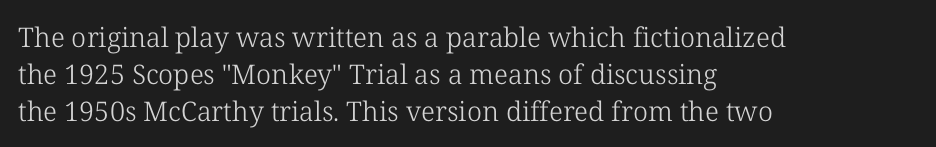
Q: Is the text bold? A: No.
Q: Is the text italic (slanted)? A: No, it is upright.
Q: Is the text underlined? A: No.
Q: How is the paragraph aligned? A: Left-aligned.
Q: Is the spacing between letters normal or unusually wide? A: Normal.
Q: Is the spacing between lines tight, normal or loose? A: Normal.
